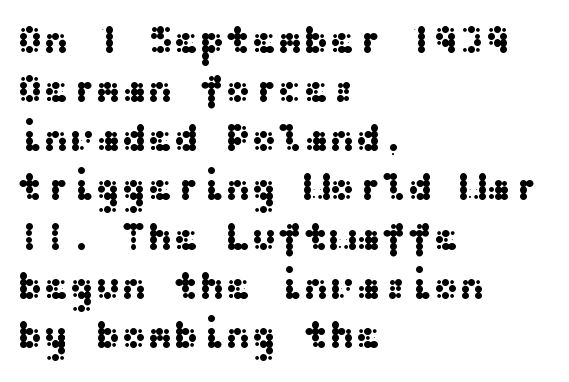
Q: Is the text italic (slanted)? A: No, it is upright.
Q: Is the typeface a serif or a sans-serif typeface? A: Sans-serif.
Q: Is the text underlined? A: No.
Q: How is the paragraph aligned? A: Left-aligned.
Q: Is the spacing between letters normal or unusually wide? A: Normal.
Q: Is the spacing between lines tight, normal or loose? A: Normal.
Q: Width (condensed, normal, or wide)? A: Wide.
Q: Stroke contrast? A: Medium.
Q: x-height? A: Medium.
